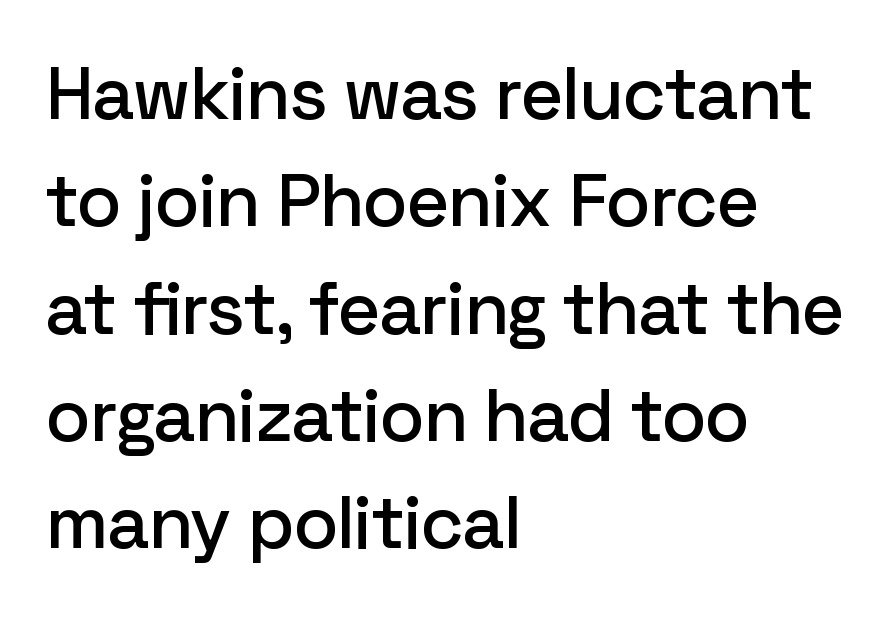
{"serif": "no", "italic": "no", "width": "normal", "stroke_contrast": "low", "x_height": "medium", "monospaced": "no", "underline": "no", "align": "left", "line_spacing": "normal", "line_spacing_ratio": 1.45, "letter_spacing": "normal", "letter_spacing_em": 0.0, "glyph_px": 74}
